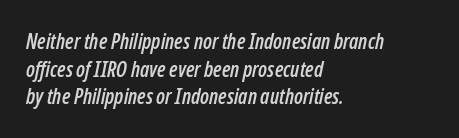
Q: Is the text italic (slanted)? A: Yes, it leans right by about 12 degrees.
Q: Is the text underlined? A: No.
Q: How is the paragraph aligned? A: Left-aligned.
Q: Is the spacing between letters normal or unusually wide? A: Normal.
Q: Is the spacing between lines tight, normal or loose? A: Normal.
